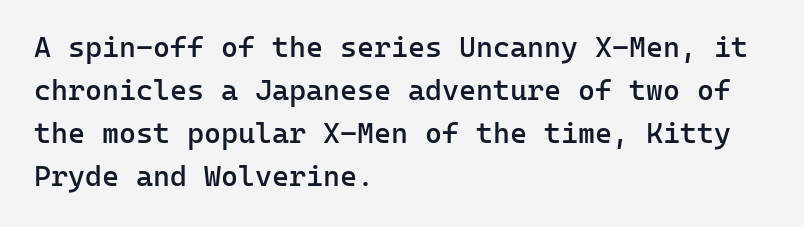
The image shows 29 px semibold sans-serif type, upright, monospaced; set left-aligned, normal line spacing (1.48x), normal letter spacing, not underlined; low stroke contrast and a medium x-height.
